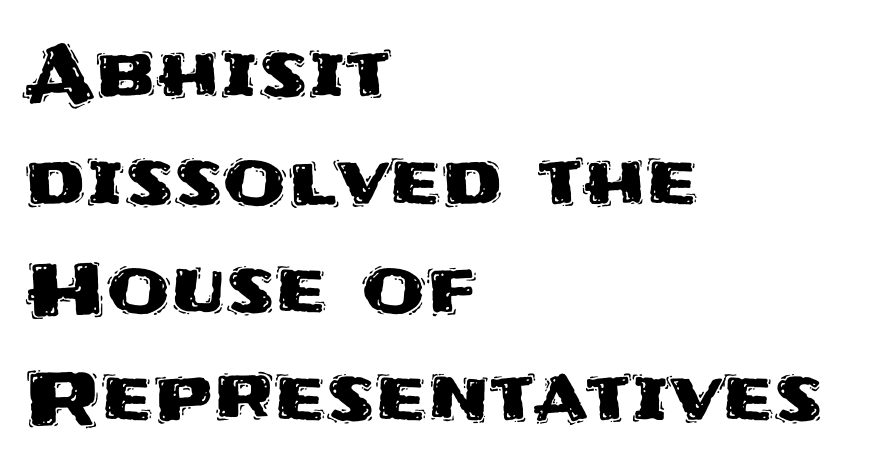
{"serif": "no", "italic": "no", "width": "normal", "stroke_contrast": "medium", "x_height": "large", "monospaced": "no", "underline": "no", "align": "left", "line_spacing": "normal", "line_spacing_ratio": 1.48, "letter_spacing": "normal", "letter_spacing_em": 0.0, "glyph_px": 73}
